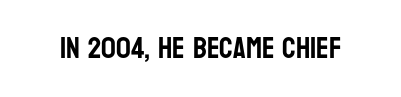
{"serif": "no", "italic": "no", "width": "condensed", "stroke_contrast": "low", "x_height": "large", "monospaced": "no", "underline": "no", "letter_spacing": "normal", "letter_spacing_em": 0.0, "glyph_px": 30}
